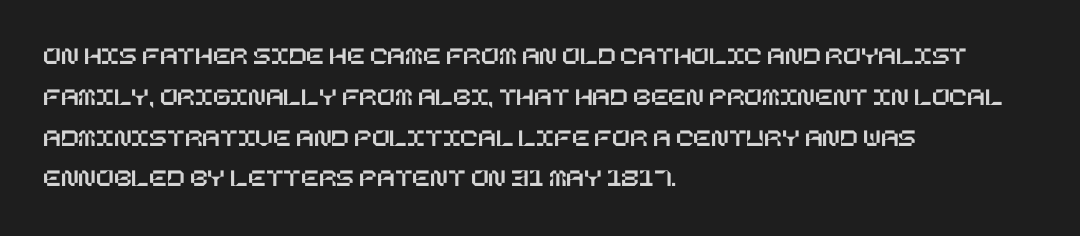
Q: Is the text italic (slanted)? A: No, it is upright.
Q: Is the text underlined? A: No.
Q: How is the paragraph aligned? A: Left-aligned.
Q: Is the spacing between letters normal or unusually wide? A: Normal.
Q: Is the spacing between lines tight, normal or loose? A: Normal.
